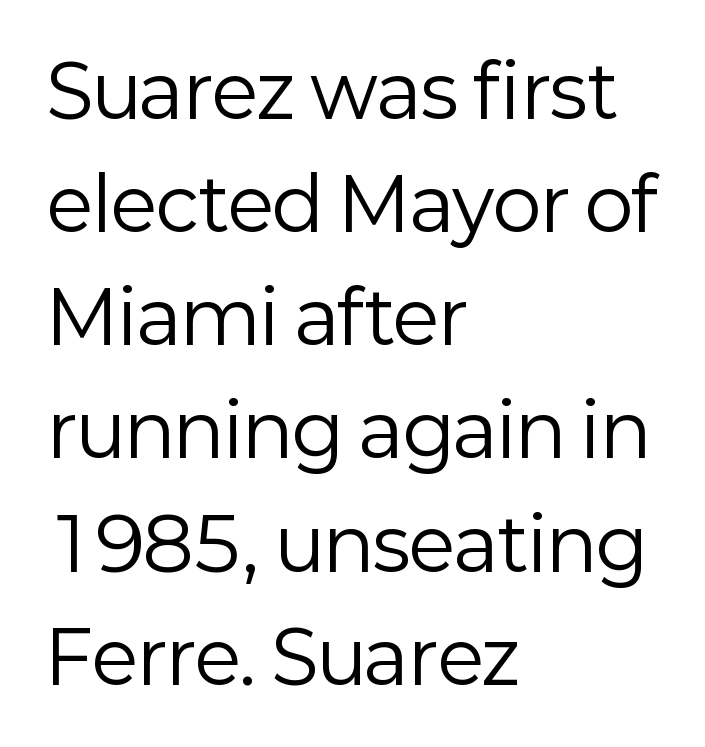
{"serif": "no", "italic": "no", "bold": "no", "weight": "regular", "width": "normal", "stroke_contrast": "low", "x_height": "medium", "monospaced": "no", "underline": "no", "align": "left", "line_spacing": "normal", "line_spacing_ratio": 1.55, "letter_spacing": "normal", "letter_spacing_em": 0.0, "glyph_px": 73}
